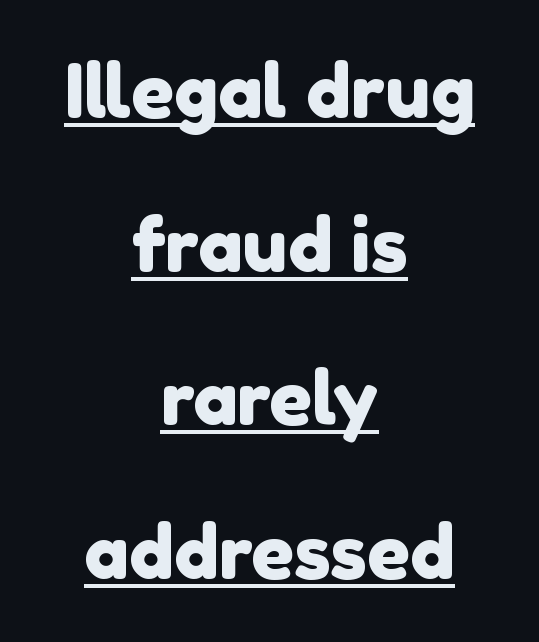
{"serif": "no", "width": "normal", "x_height": "medium", "monospaced": "no", "underline": "yes", "align": "center", "line_spacing": "loose", "line_spacing_ratio": 2.05, "letter_spacing": "normal", "letter_spacing_em": 0.0, "glyph_px": 75}
